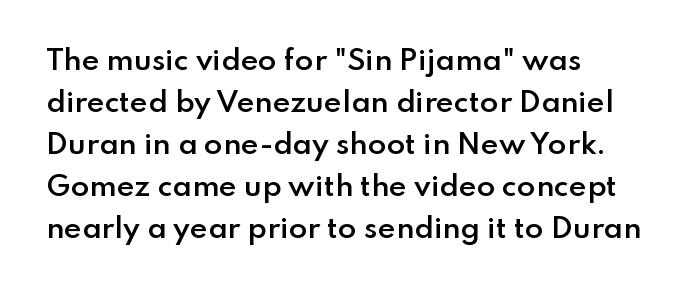
Successive baselines arrive at the customary interval. These lines stack with their left ends in a neat column. Italic? Not at all — the glyphs are vertical. The tracking reads as untouched default to a designer's eye.
